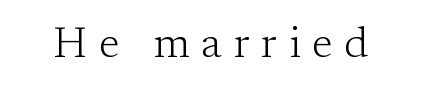
Q: Is the text bold? A: No.
Q: Is the text italic (slanted)? A: No, it is upright.
Q: Is the typeface a serif or a sans-serif typeface? A: Serif.
Q: Is the text underlined? A: No.
Q: Is the spacing between letters normal or unusually wide? A: Unusually wide.
Q: Width (condensed, normal, or wide)? A: Normal.
Q: Stroke contrast? A: Low.
Q: x-height? A: Medium.
Q: Monospaced? A: No.
